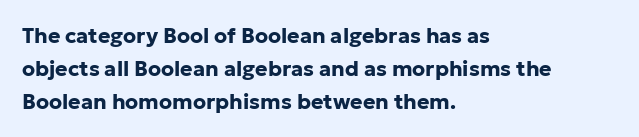
{"italic": "no", "bold": "yes", "underline": "no", "align": "left", "line_spacing": "normal", "line_spacing_ratio": 1.56, "letter_spacing": "normal", "letter_spacing_em": 0.0, "glyph_px": 21}
